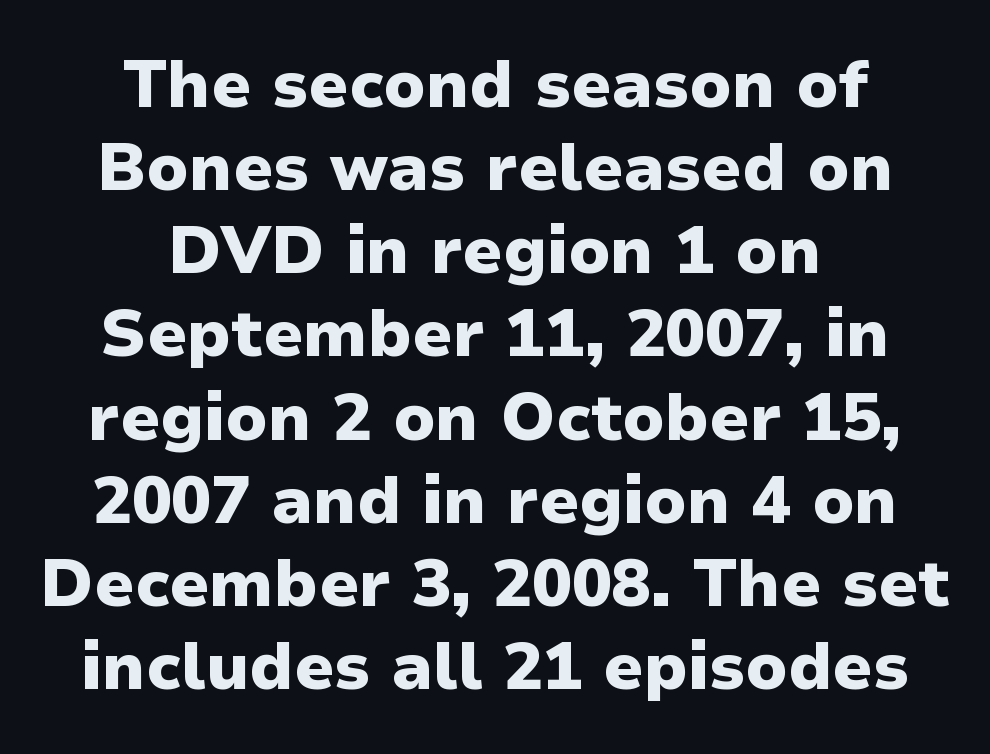
Q: Is the text bold? A: Yes.
Q: Is the text italic (slanted)? A: No, it is upright.
Q: Is the typeface a serif or a sans-serif typeface? A: Sans-serif.
Q: Is the text underlined? A: No.
Q: How is the paragraph aligned? A: Centered.
Q: Is the spacing between letters normal or unusually wide? A: Normal.
Q: Is the spacing between lines tight, normal or loose? A: Normal.
Q: Width (condensed, normal, or wide)? A: Normal.
Q: Stroke contrast? A: Low.
Q: x-height? A: Medium.
Q: Monospaced? A: No.
